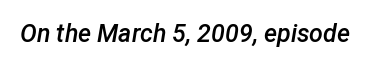
{"italic": "yes", "lean": "right", "slant_degrees": 12, "bold": "semi", "underline": "no", "letter_spacing": "normal", "letter_spacing_em": 0.0, "glyph_px": 25}
